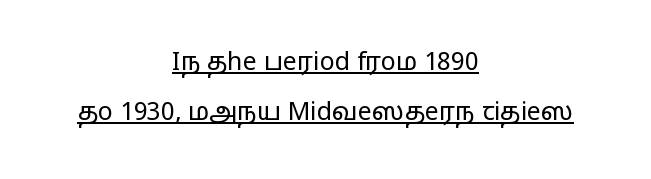
The gaps between neighbouring characters are ordinary and unremarkable. Every character sits straight up, as roman type does. This is underlined copy, the kind a proofreader might mark for attention. Teacher's note: observe the equal gaps on both sides — that is centered alignment.
